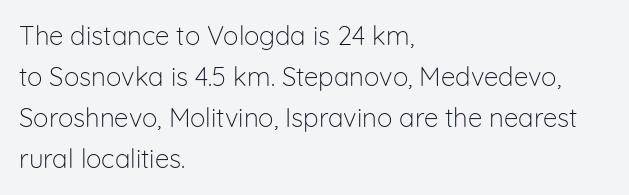
{"italic": "no", "bold": "no", "underline": "no", "align": "left", "line_spacing": "normal", "line_spacing_ratio": 1.58, "letter_spacing": "normal", "letter_spacing_em": 0.0, "glyph_px": 26}
